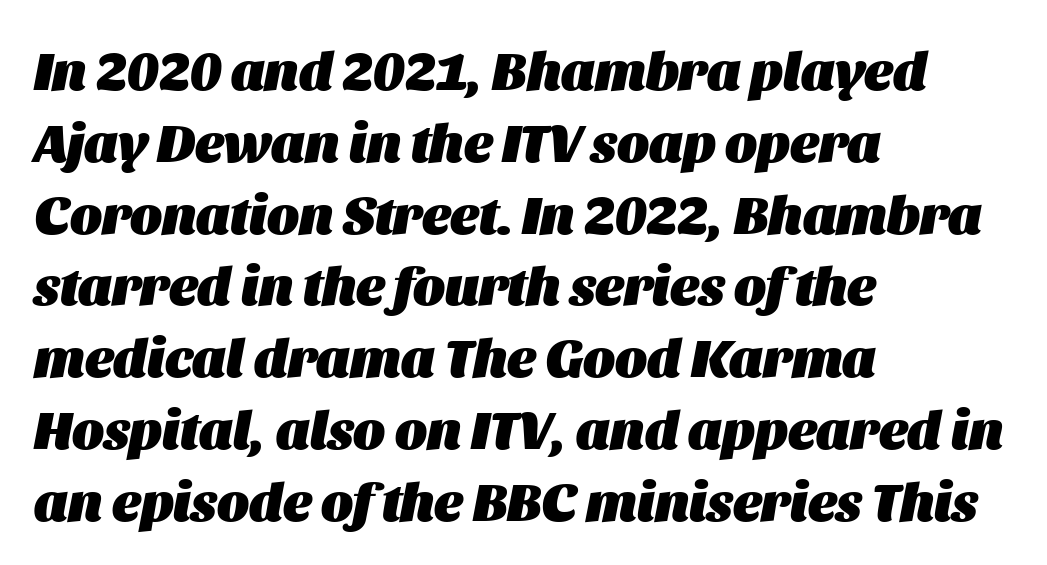
Q: Is the text bold? A: Yes.
Q: Is the text italic (slanted)? A: Yes, it leans right by about 11 degrees.
Q: Is the text underlined? A: No.
Q: How is the paragraph aligned? A: Left-aligned.
Q: Is the spacing between letters normal or unusually wide? A: Normal.
Q: Is the spacing between lines tight, normal or loose? A: Normal.
Q: Width (condensed, normal, or wide)? A: Normal.
Q: Stroke contrast? A: Medium.
Q: x-height? A: Large.
Q: Monospaced? A: No.
